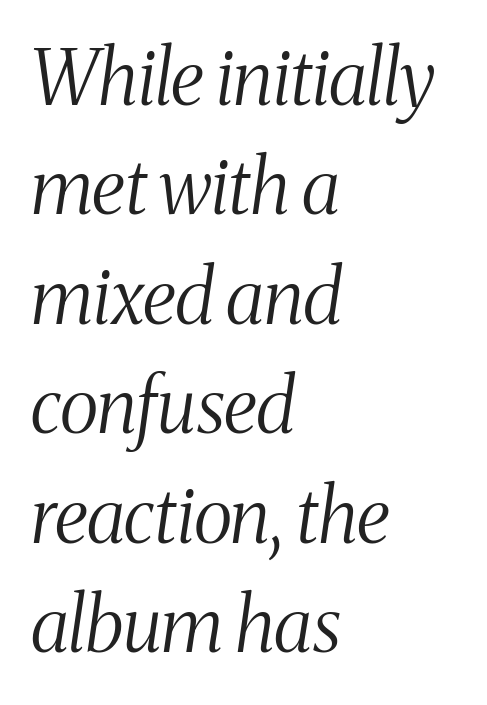
{"serif": "yes", "italic": "yes", "lean": "right", "slant_degrees": 8, "bold": "no", "weight": "light", "width": "condensed", "stroke_contrast": "medium", "x_height": "medium", "monospaced": "no", "underline": "no", "align": "left", "line_spacing": "normal", "line_spacing_ratio": 1.46, "letter_spacing": "normal", "letter_spacing_em": 0.0, "glyph_px": 75}
